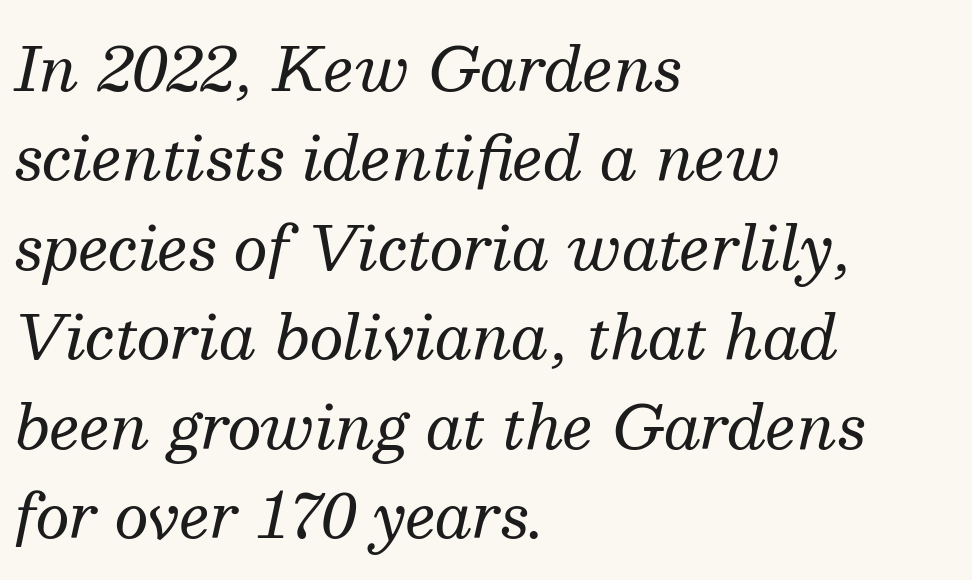
The passage shown has conventional tracking throughout. Leading: standard. This sample is left-justified, so line endings fall wherever the words run out. Is this a fixed-width face? No — the glyphs have proportional, varying widths. Stroke terminals: seriffed.
